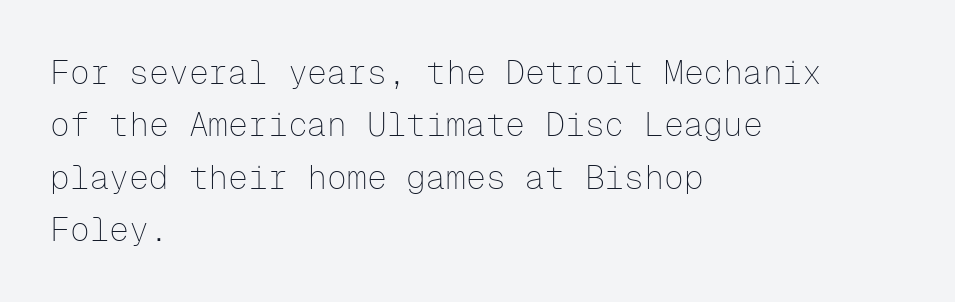
Q: Is the text bold? A: No.
Q: Is the text italic (slanted)? A: No, it is upright.
Q: Is the typeface a serif or a sans-serif typeface? A: Sans-serif.
Q: Is the text underlined? A: No.
Q: How is the paragraph aligned? A: Left-aligned.
Q: Is the spacing between letters normal or unusually wide? A: Normal.
Q: Is the spacing between lines tight, normal or loose? A: Normal.
Q: Width (condensed, normal, or wide)? A: Normal.
Q: Stroke contrast? A: Low.
Q: x-height? A: Medium.
Q: Monospaced? A: Yes.
